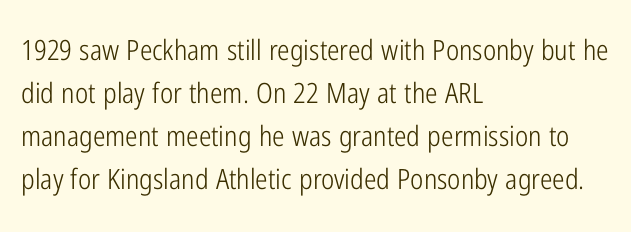
Q: Is the text bold? A: No.
Q: Is the text italic (slanted)? A: No, it is upright.
Q: Is the typeface a serif or a sans-serif typeface? A: Sans-serif.
Q: Is the text underlined? A: No.
Q: How is the paragraph aligned? A: Left-aligned.
Q: Is the spacing between letters normal or unusually wide? A: Normal.
Q: Is the spacing between lines tight, normal or loose? A: Normal.
Q: Width (condensed, normal, or wide)? A: Condensed.
Q: Stroke contrast? A: Low.
Q: x-height? A: Medium.
Q: Monospaced? A: No.
